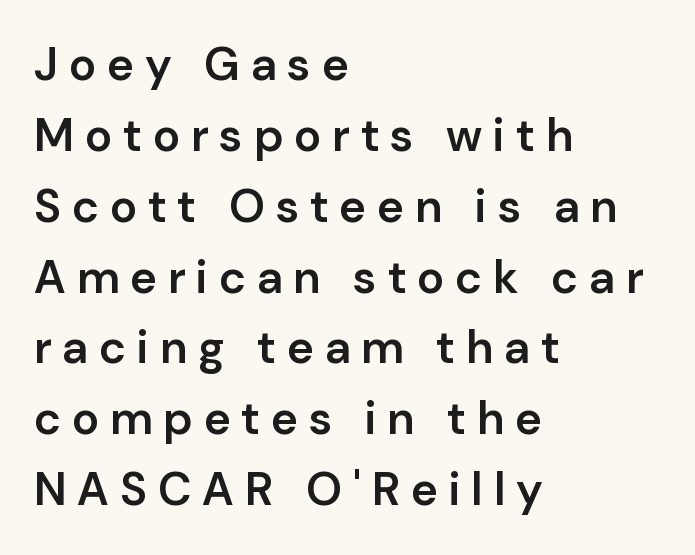
One glance says typical: line gaps are just what's usual. Does the lettering tilt? It doesn't — this is upright. The passage shown is typed in a proportional face where columns would drift. Compared with a centered layout, this one pins lines to the left instead. You can tell from the bare stems that sans-serif type was used.
